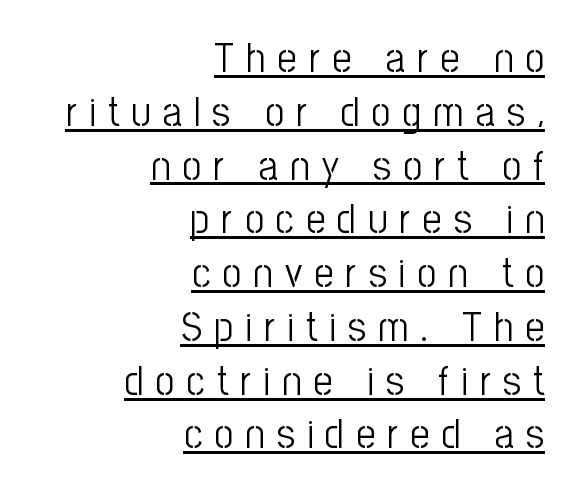
{"serif": "no", "italic": "no", "bold": "no", "weight": "light", "width": "condensed", "stroke_contrast": "low", "x_height": "medium", "monospaced": "no", "underline": "yes", "align": "right", "line_spacing": "normal", "line_spacing_ratio": 1.28, "letter_spacing": "wide", "letter_spacing_em": 0.29, "glyph_px": 42}
